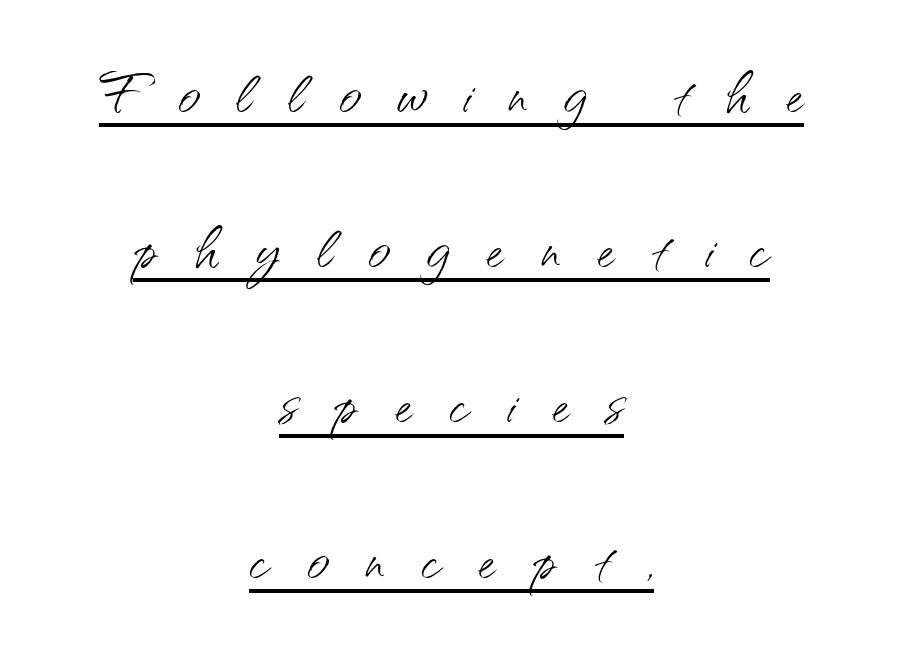
The image shows 78 px light sans-serif type; set centered, loose line spacing (1.99x), unusually wide letter spacing (+0.47 em), underlined; medium stroke contrast and a small x-height.
